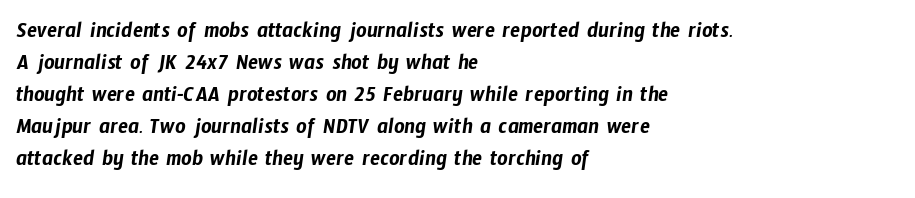
Q: Is the text underlined? A: No.
Q: How is the paragraph aligned? A: Left-aligned.
Q: Is the spacing between letters normal or unusually wide? A: Normal.
Q: Is the spacing between lines tight, normal or loose? A: Normal.
